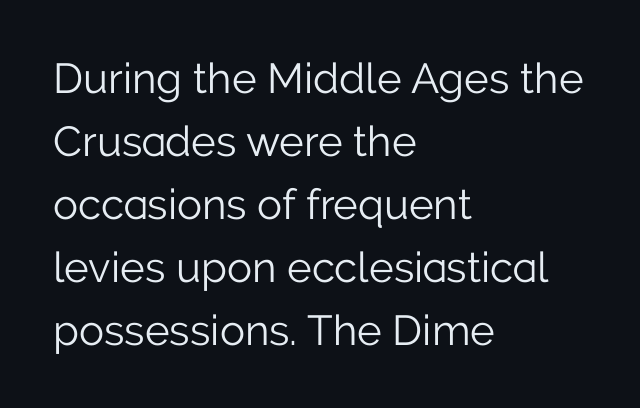
Q: Is the text bold? A: No.
Q: Is the text italic (slanted)? A: No, it is upright.
Q: Is the typeface a serif or a sans-serif typeface? A: Sans-serif.
Q: Is the text underlined? A: No.
Q: How is the paragraph aligned? A: Left-aligned.
Q: Is the spacing between letters normal or unusually wide? A: Normal.
Q: Is the spacing between lines tight, normal or loose? A: Normal.
Q: Width (condensed, normal, or wide)? A: Normal.
Q: Stroke contrast? A: Low.
Q: x-height? A: Medium.
Q: Monospaced? A: No.
